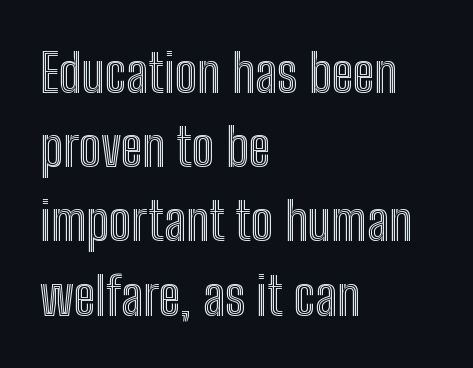
{"italic": "no", "width": "condensed", "x_height": "medium", "monospaced": "no", "underline": "no", "align": "left", "line_spacing": "normal", "line_spacing_ratio": 1.4, "letter_spacing": "normal", "letter_spacing_em": 0.0, "glyph_px": 53}
